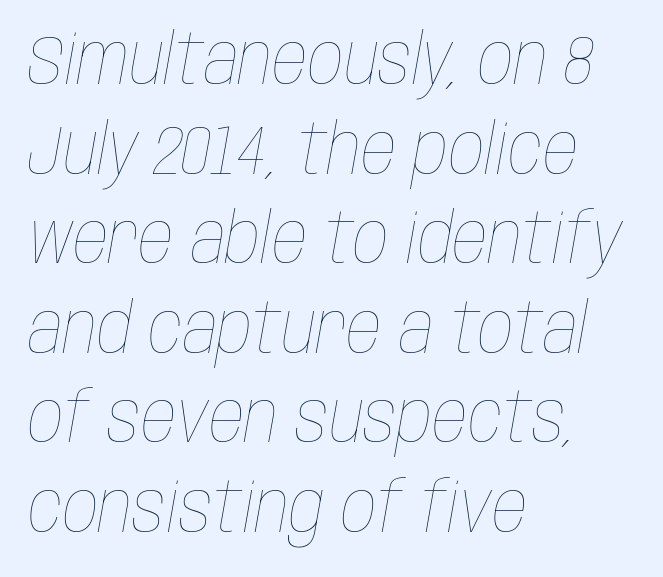
The line texture is even and compact thanks to regular tracking. When letters slant like this, we call the style italic. Regular leading. Check under the words: just untouched page. The face used here is proportionally spaced, like ordinary book or web type. One-word summary of the alignment: left.
